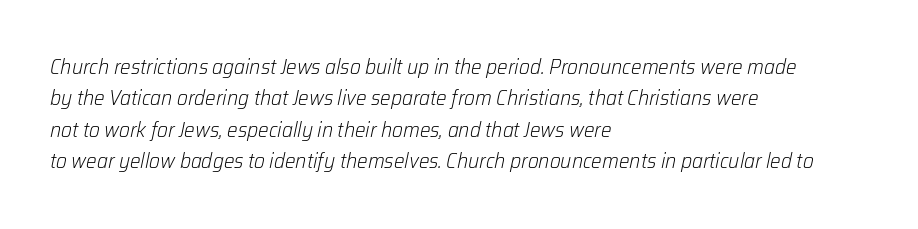
Casual observation: everything's shoved over to the left. Caption: face not bold, strokes unweighted. Underline: absent. The letters are slanted; this is an italic face.
